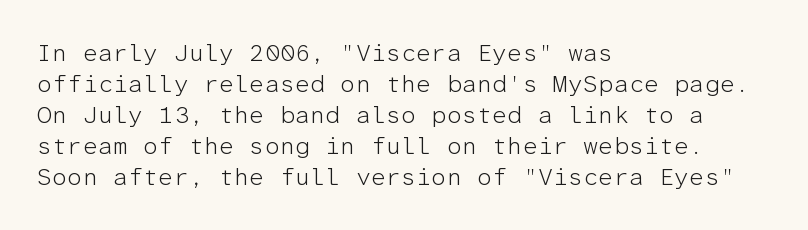
The image shows 24 px text type, upright; set left-aligned, normal line spacing (1.29x), normal letter spacing, not underlined.
